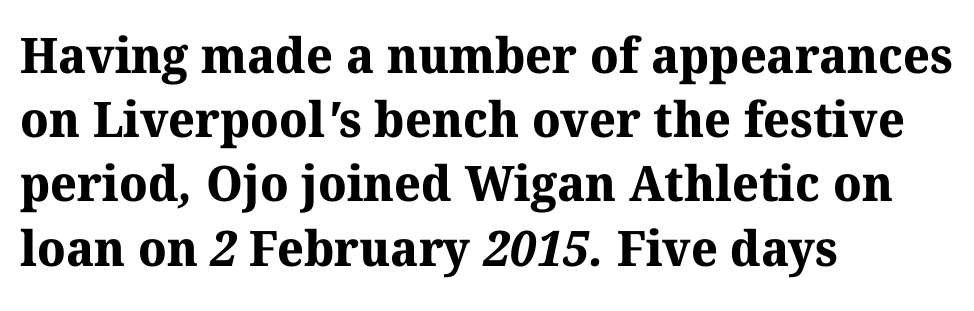
You could not count columns in this text — the font is proportionally spaced. Default kerning and tracking; the words read as compact shapes. Quick note: interline space is typical. Little horizontal feet cap the strokes, marking this as serif type. Alignment: flush left.
